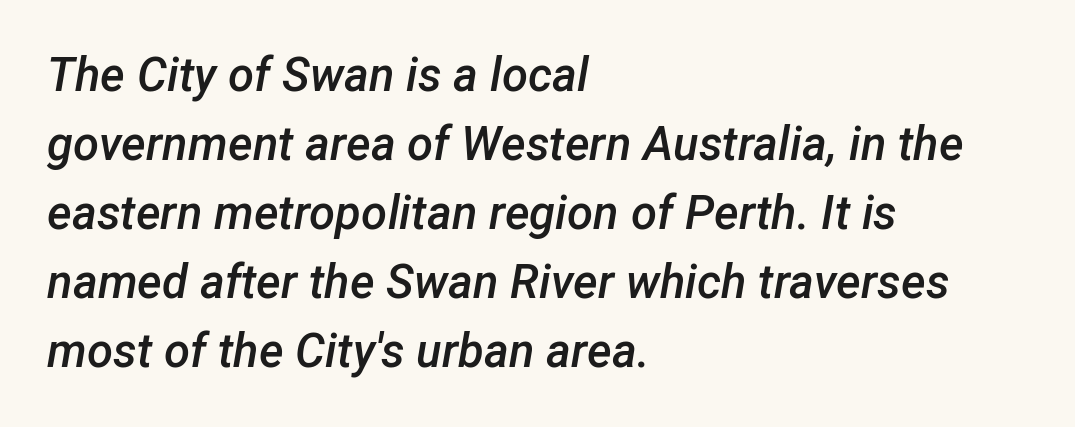
Q: Is the text bold? A: Semi-bold.
Q: Is the text italic (slanted)? A: Yes, it leans right by about 12 degrees.
Q: Is the text underlined? A: No.
Q: How is the paragraph aligned? A: Left-aligned.
Q: Is the spacing between letters normal or unusually wide? A: Normal.
Q: Is the spacing between lines tight, normal or loose? A: Normal.
Q: Width (condensed, normal, or wide)? A: Normal.
Q: Stroke contrast? A: Low.
Q: x-height? A: Medium.
Q: Monospaced? A: No.
